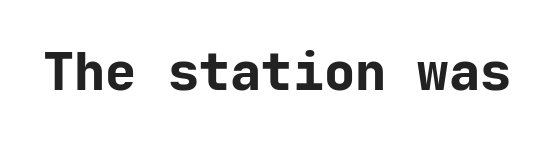
The image shows 52 px bold sans-serif type, upright, monospaced; set normal letter spacing, not underlined; low stroke contrast and a medium x-height.
